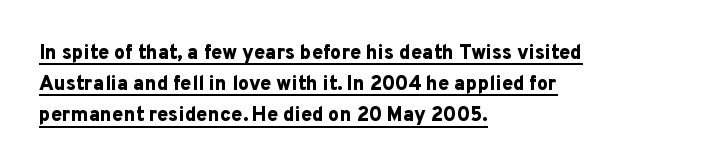
The image shows 20 px bold type, upright; set left-aligned, normal line spacing (1.56x), normal letter spacing, underlined.
